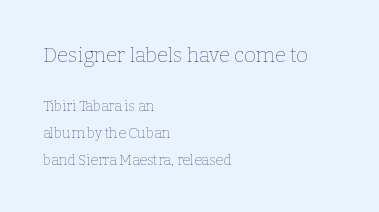
Q: Is the text bold? A: No.
Q: Is the text italic (slanted)? A: No, it is upright.
Q: Is the text underlined? A: No.
Q: How is the paragraph aligned? A: Left-aligned.
Q: Is the spacing between letters normal or unusually wide? A: Normal.
Q: Is the spacing between lines tight, normal or loose? A: Loose.
Q: Which block of text is set in a larger size, the first (top) or the second (bottom)? A: The first (top) one.
